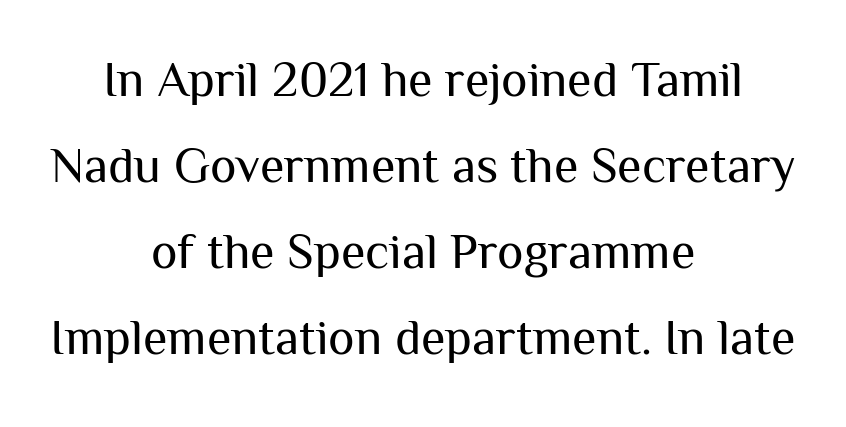
It's the straight-up-and-down kind of type. The letters advance in unequal steps, a hallmark of proportional type. Compared with a flush-left layout, this one balances lines on the center instead. Weight: not bold — regular or lighter. The rendering shows plain stroke endings on the letterforms — a sans-serif design.
